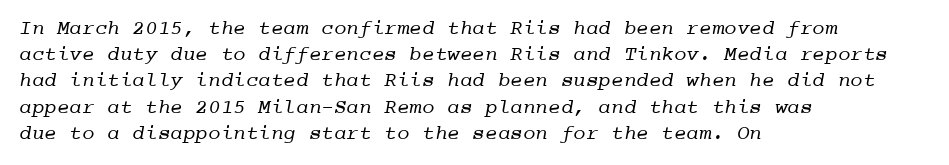
{"bold": "no", "underline": "no", "align": "left", "line_spacing": "normal", "line_spacing_ratio": 1.25, "letter_spacing": "normal", "letter_spacing_em": 0.0, "glyph_px": 21}
